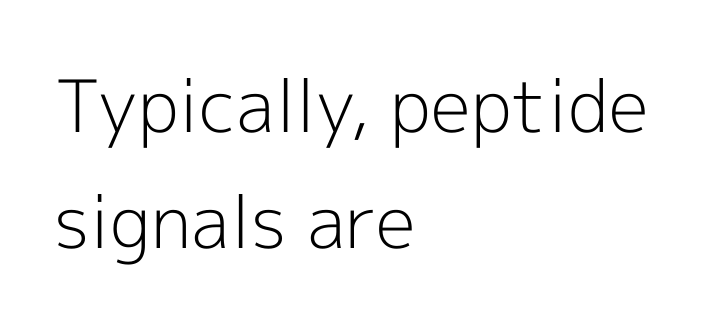
Q: Is the text bold? A: No.
Q: Is the text italic (slanted)? A: No, it is upright.
Q: Is the typeface a serif or a sans-serif typeface? A: Sans-serif.
Q: Is the text underlined? A: No.
Q: How is the paragraph aligned? A: Left-aligned.
Q: Is the spacing between letters normal or unusually wide? A: Normal.
Q: Is the spacing between lines tight, normal or loose? A: Normal.
Q: Width (condensed, normal, or wide)? A: Normal.
Q: x-height? A: Medium.
Q: Monospaced? A: No.
